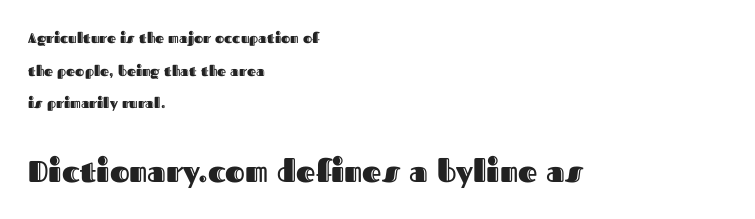
A roman cut, with each character standing at attention. How are the letters spaced? Ordinarily, with no added tracking. Honestly, the rows look like they've been pulled way apart. A typesetter would call this proportional, since set widths differ per character. This layout puts the modest block above and the oversized block below. This sample is left-justified, so line endings fall wherever the words run out.
